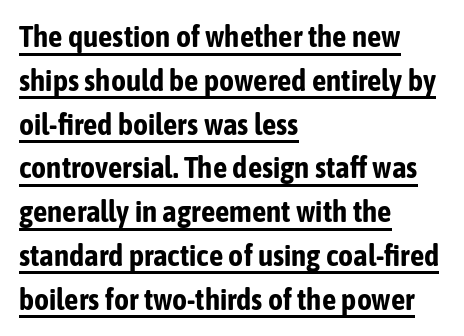
The image shows 29 px bold, condensed sans-serif type, upright; set left-aligned, normal line spacing (1.51x), normal letter spacing, underlined; low stroke contrast and a medium x-height.
